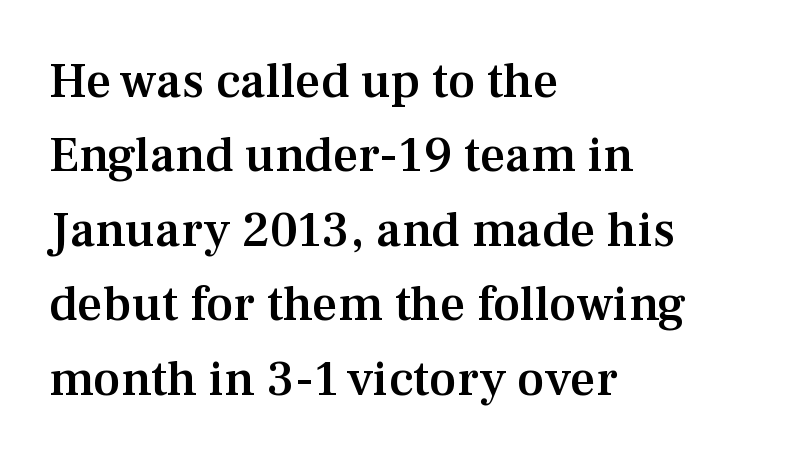
Q: Is the text bold? A: Semi-bold.
Q: Is the text italic (slanted)? A: No, it is upright.
Q: Is the typeface a serif or a sans-serif typeface? A: Serif.
Q: Is the text underlined? A: No.
Q: How is the paragraph aligned? A: Left-aligned.
Q: Is the spacing between letters normal or unusually wide? A: Normal.
Q: Is the spacing between lines tight, normal or loose? A: Normal.
Q: Width (condensed, normal, or wide)? A: Normal.
Q: Stroke contrast? A: Medium.
Q: x-height? A: Medium.
Q: Monospaced? A: No.
